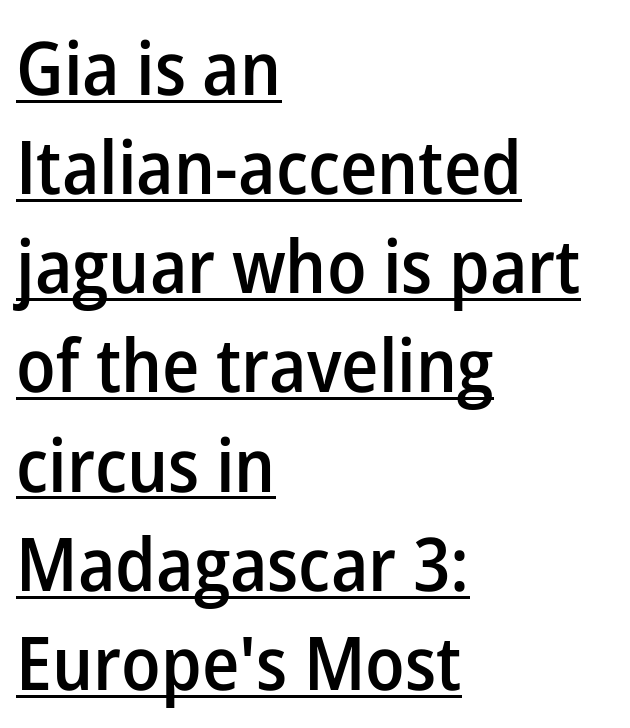
{"serif": "no", "italic": "no", "bold": "semi", "weight": "semibold", "width": "normal", "stroke_contrast": "low", "x_height": "medium", "monospaced": "no", "underline": "yes", "align": "left", "line_spacing": "normal", "line_spacing_ratio": 1.34, "letter_spacing": "normal", "letter_spacing_em": 0.0, "glyph_px": 74}
